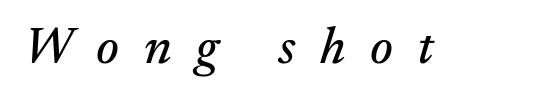
The image shows 52 px serif type, italic (leaning right); set unusually wide letter spacing (+0.47 em), not underlined; medium stroke contrast and a small x-height.
